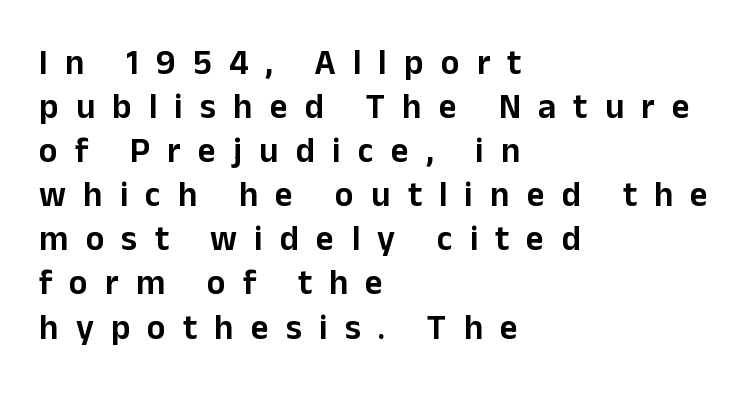
The image shows 35 px sans-serif type, upright; set left-aligned, normal line spacing (1.26x), unusually wide letter spacing (+0.49 em), not underlined; low stroke contrast and a medium x-height.
